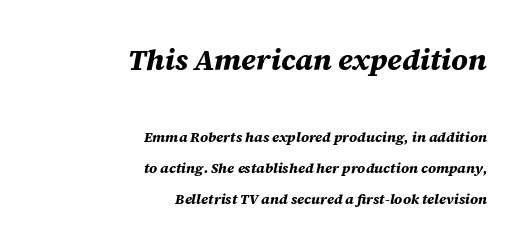
{"italic": "yes", "lean": "right", "slant_degrees": 12, "bold": "yes", "weight": "bold", "width": "normal", "stroke_contrast": "medium", "x_height": "large", "monospaced": "no", "underline": "no", "align": "right", "line_spacing": "loose", "line_spacing_ratio": 2.22, "letter_spacing": "normal", "letter_spacing_em": 0.0, "larger_block": "first", "size_ratio": 2.07, "glyph_px": 29}
